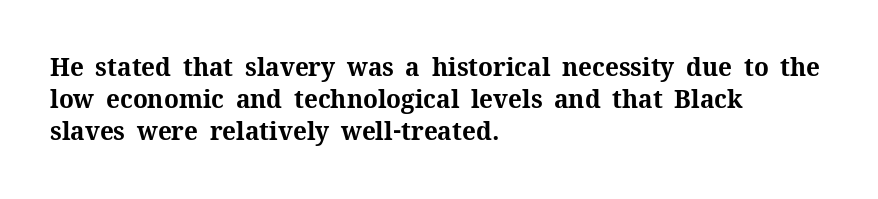
The image shows 26 px bold type, upright; set left-aligned, line spacing 1.24x, normal letter spacing, not underlined.
